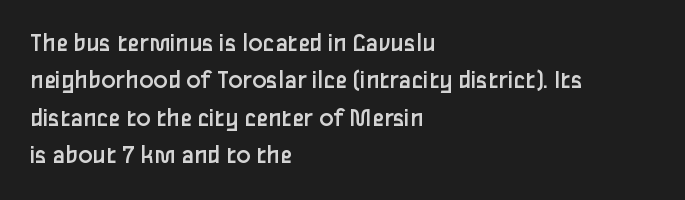
Q: Is the text bold? A: No.
Q: Is the text italic (slanted)? A: No, it is upright.
Q: Is the text underlined? A: No.
Q: How is the paragraph aligned? A: Left-aligned.
Q: Is the spacing between letters normal or unusually wide? A: Normal.
Q: Is the spacing between lines tight, normal or loose? A: Normal.
